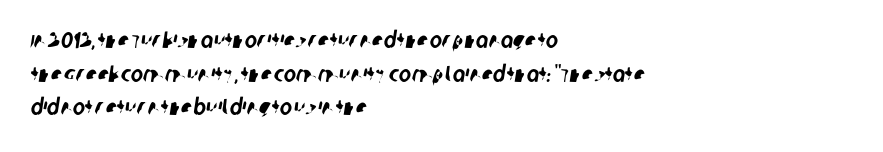
Q: Is the text underlined? A: No.
Q: How is the paragraph aligned? A: Left-aligned.
Q: Is the spacing between letters normal or unusually wide? A: Normal.
Q: Is the spacing between lines tight, normal or loose? A: Normal.
